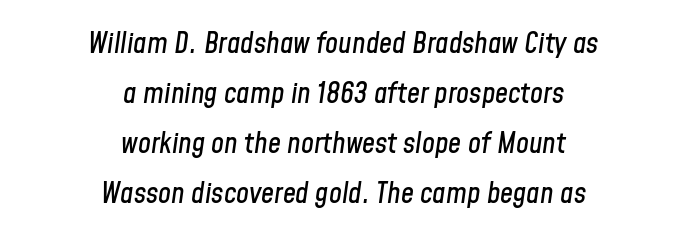
Q: Is the text italic (slanted)? A: Yes, it leans right by about 8 degrees.
Q: Is the text underlined? A: No.
Q: How is the paragraph aligned? A: Centered.
Q: Is the spacing between letters normal or unusually wide? A: Normal.
Q: Width (condensed, normal, or wide)? A: Condensed.
Q: Stroke contrast? A: Low.
Q: x-height? A: Medium.
Q: Monospaced? A: No.
